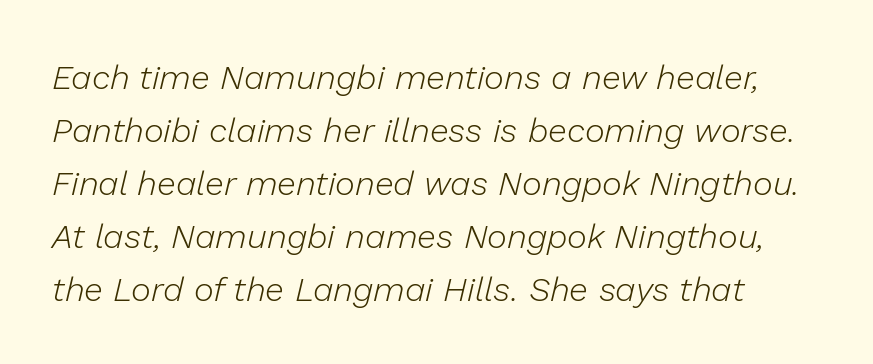
{"italic": "yes", "lean": "right", "slant_degrees": 13, "bold": "no", "weight": "light", "width": "normal", "stroke_contrast": "low", "x_height": "medium", "monospaced": "no", "underline": "no", "line_spacing": "normal", "line_spacing_ratio": 1.56, "letter_spacing": "normal", "letter_spacing_em": 0.0, "glyph_px": 34}
